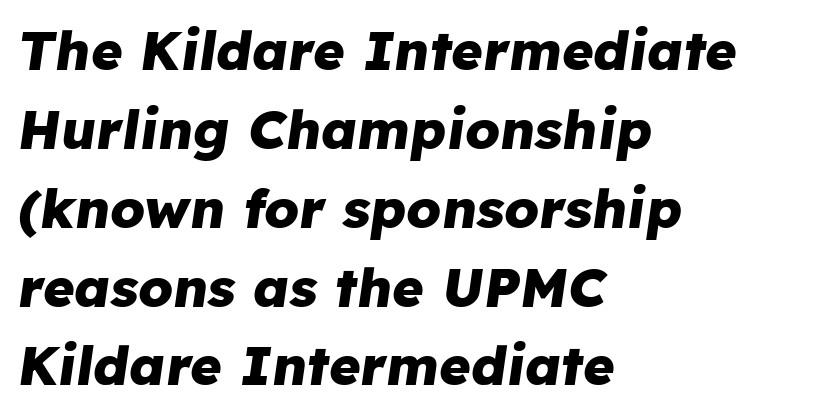
Vertically, the passage feels balanced, rows spaced as you'd expect. Do the characters align in a grid? No, the font is proportional. In terms of posture, this sample is oblique. Descender tails drop into unmarked territory.
